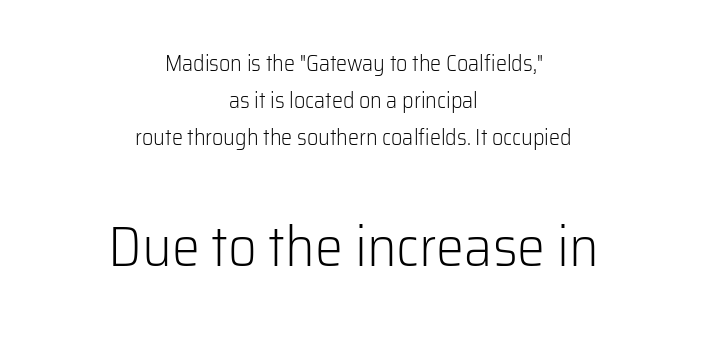
{"serif": "no", "italic": "no", "bold": "no", "weight": "light", "width": "normal", "stroke_contrast": "low", "x_height": "medium", "monospaced": "no", "underline": "no", "align": "center", "line_spacing": "normal", "line_spacing_ratio": 1.68, "letter_spacing": "normal", "letter_spacing_em": 0.0, "larger_block": "second", "size_ratio": 2.55, "glyph_px": 56}
